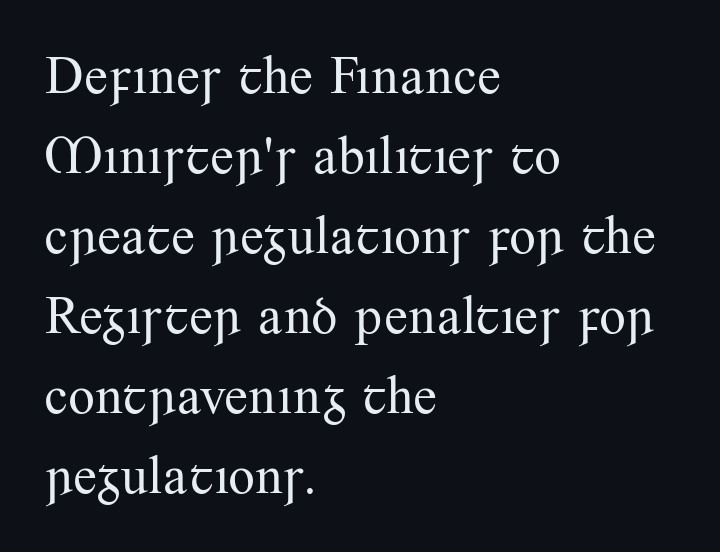
{"serif": "yes", "italic": "no", "bold": "no", "weight": "regular", "width": "normal", "stroke_contrast": "medium", "x_height": "small", "monospaced": "no", "underline": "no", "align": "left", "line_spacing": "normal", "line_spacing_ratio": 1.51, "letter_spacing": "normal", "letter_spacing_em": 0.0, "glyph_px": 53}
